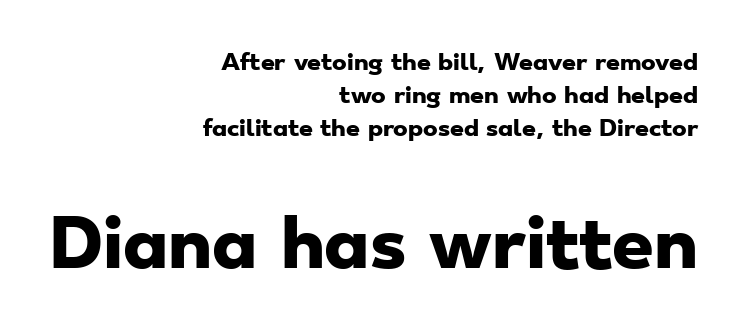
The image shows 66 px heavy, wide sans-serif type; set right-aligned, normal line spacing (1.49x), normal letter spacing, not underlined; the second (bottom) block is 3.0x larger; low stroke contrast and a small x-height.
